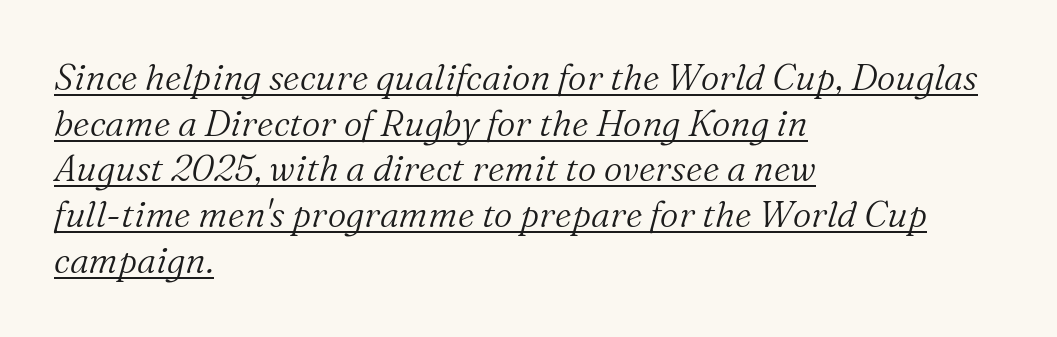
The rendering shows small feet on the letterforms — a serif design. Teacher's note: observe the even left margin — that is flush-left alignment. This rendering features underlined lettering. Is this a fixed-width face? No — the glyphs have proportional, varying widths. The rendering uses a moderate line-height, typical for paragraphs.
